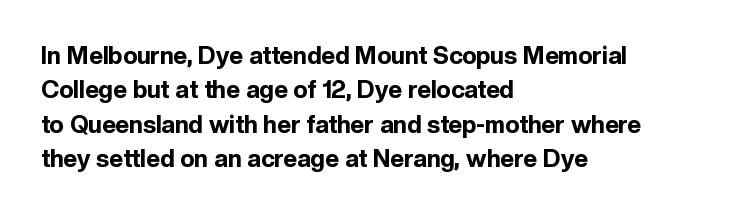
The image shows 24 px bold type, upright; set left-aligned, normal line spacing (1.43x), normal letter spacing, not underlined.
